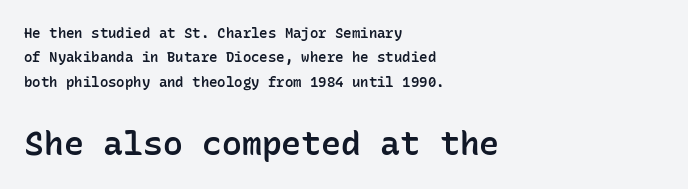
Q: Is the text bold? A: Semi-bold.
Q: Is the text italic (slanted)? A: No, it is upright.
Q: Is the typeface a serif or a sans-serif typeface? A: Sans-serif.
Q: Is the text underlined? A: No.
Q: How is the paragraph aligned? A: Left-aligned.
Q: Is the spacing between letters normal or unusually wide? A: Normal.
Q: Which block of text is set in a larger size, the first (top) or the second (bottom)? A: The second (bottom) one.
Q: Width (condensed, normal, or wide)? A: Normal.
Q: Stroke contrast? A: Low.
Q: x-height? A: Medium.
Q: Monospaced? A: Yes.
